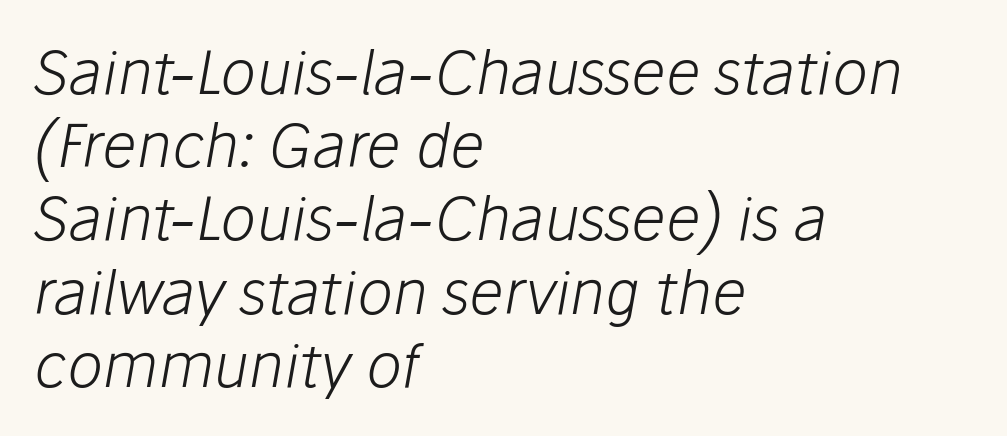
The image shows 60 px light type, italic (leaning right); set left-aligned, line spacing 1.22x, normal letter spacing, not underlined; low stroke contrast and a medium x-height.
